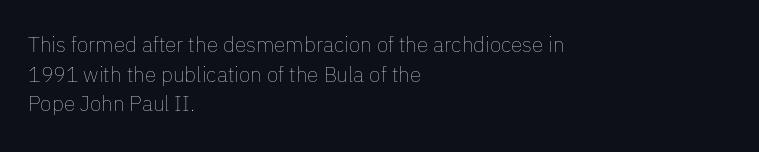
The image shows 21 px text type, upright; set left-aligned, normal line spacing (1.41x), normal letter spacing, not underlined.
